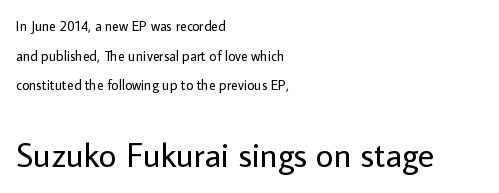
Q: Is the text bold? A: No.
Q: Is the text italic (slanted)? A: No, it is upright.
Q: Is the typeface a serif or a sans-serif typeface? A: Sans-serif.
Q: Is the text underlined? A: No.
Q: How is the paragraph aligned? A: Left-aligned.
Q: Is the spacing between letters normal or unusually wide? A: Normal.
Q: Is the spacing between lines tight, normal or loose? A: Loose.
Q: Which block of text is set in a larger size, the first (top) or the second (bottom)? A: The second (bottom) one.
Q: Width (condensed, normal, or wide)? A: Normal.
Q: Stroke contrast? A: Low.
Q: x-height? A: Medium.
Q: Monospaced? A: No.
